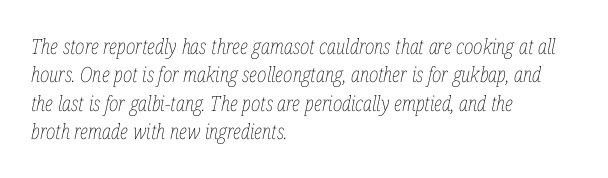
{"italic": "yes", "lean": "right", "slant_degrees": 12, "bold": "no", "underline": "no", "align": "left", "line_spacing": "normal", "line_spacing_ratio": 1.35, "letter_spacing": "normal", "letter_spacing_em": 0.0, "glyph_px": 21}
